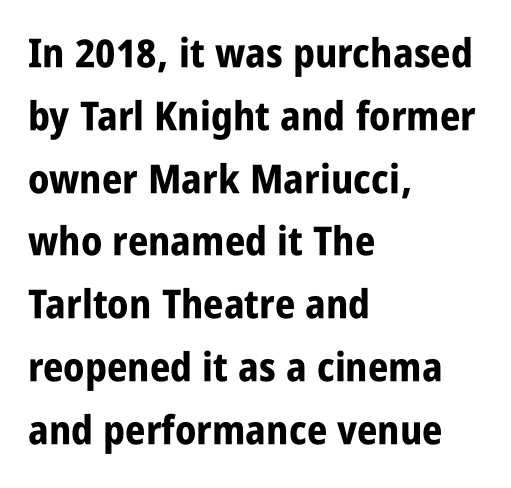
The image shows 40 px bold, condensed sans-serif type, upright; set left-aligned, normal line spacing (1.57x), normal letter spacing, not underlined; low stroke contrast and a large x-height.
